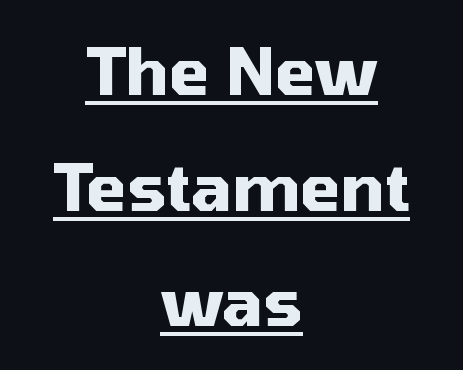
The image shows 65 px heavy sans-serif type, upright; set centered, line spacing 1.78x, normal letter spacing, underlined; medium stroke contrast and a medium x-height.
